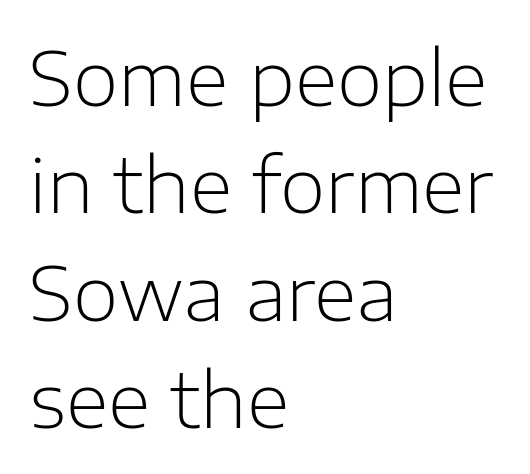
This sample has the flowing, uneven cadence of proportional lettering. Leftover space on each line is placed entirely after the last word. Regarding leading, the lines here are spaced in the standard way. Summary of weight: not heavy and not bold.
